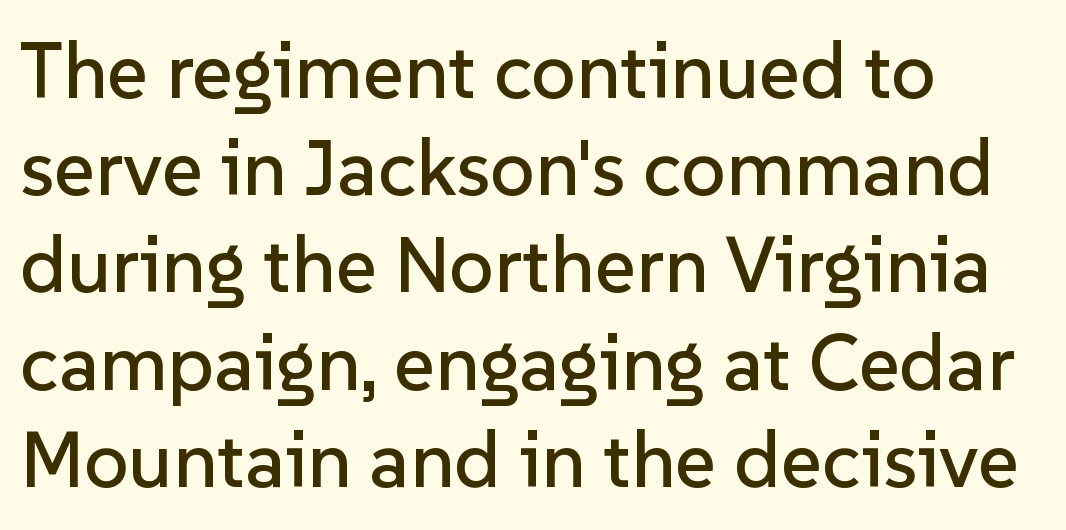
Is this a fixed-width face? No — the glyphs have proportional, varying widths. Rule under the text: the space is simply empty. No extra tracking has been applied to these lines. Designer's note — italics off, roman on. The lines in this sample share a left origin and differ only in where they stop. The face used here is a sans, in the tradition of grotesques and geometrics.
